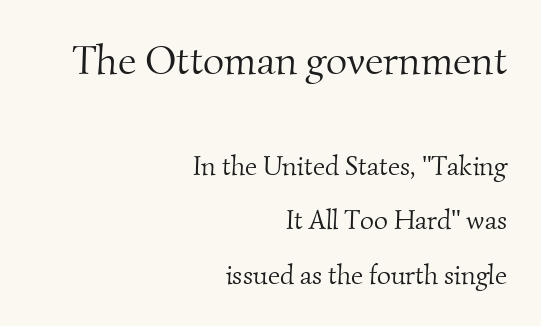
{"serif": "yes", "bold": "no", "weight": "light", "width": "normal", "stroke_contrast": "medium", "x_height": "small", "monospaced": "no", "underline": "no", "align": "right", "line_spacing": "loose", "line_spacing_ratio": 2.01, "letter_spacing": "normal", "letter_spacing_em": 0.0, "larger_block": "first", "size_ratio": 1.52, "glyph_px": 41}
